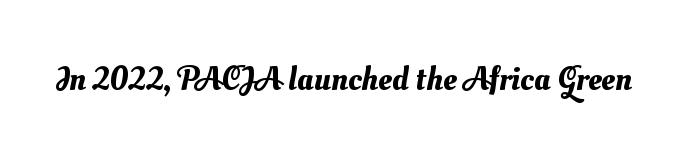
Note the varied advance widths — an 'i' is clearly narrower than an 'm'. The strip under each line holds only bare page. The letters sit at their default tracking, neither squeezed nor spread.
